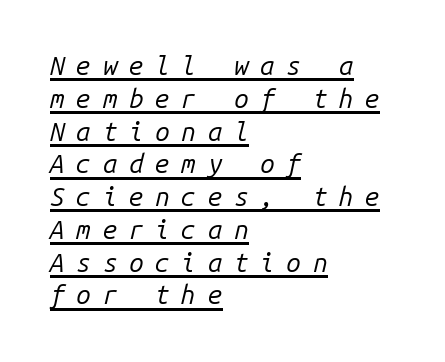
{"italic": "yes", "lean": "right", "slant_degrees": 14, "bold": "no", "underline": "yes", "align": "left", "line_spacing": "normal", "line_spacing_ratio": 1.26, "letter_spacing": "wide", "letter_spacing_em": 0.45, "glyph_px": 26}
